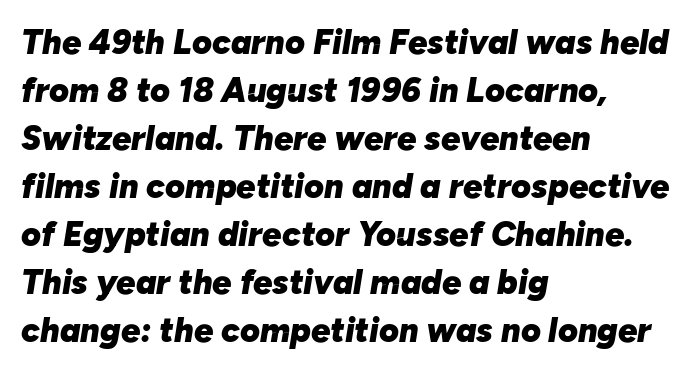
Lines of text with bare space underneath. The face used here has a pronounced slope to its letters. The tracking reads as untouched default to a designer's eye. Its strokes are broad and dark, the hallmark of bold type. A classic flush-left, rag-right setting is used for this passage. The passage shown is typed in a proportional face where columns would drift.
